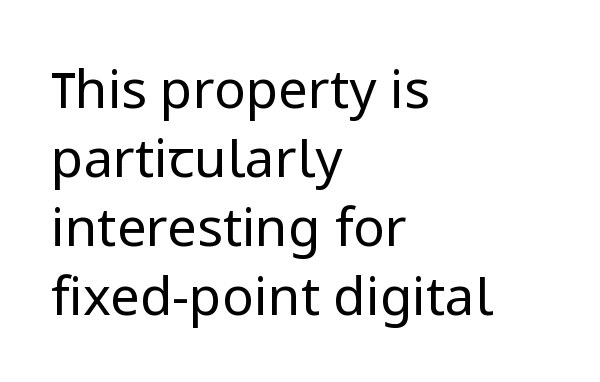
Q: Is the text bold? A: No.
Q: Is the text italic (slanted)? A: No, it is upright.
Q: Is the typeface a serif or a sans-serif typeface? A: Sans-serif.
Q: Is the text underlined? A: No.
Q: How is the paragraph aligned? A: Left-aligned.
Q: Is the spacing between letters normal or unusually wide? A: Normal.
Q: Is the spacing between lines tight, normal or loose? A: Normal.
Q: Width (condensed, normal, or wide)? A: Normal.
Q: Stroke contrast? A: Low.
Q: x-height? A: Medium.
Q: Monospaced? A: No.
